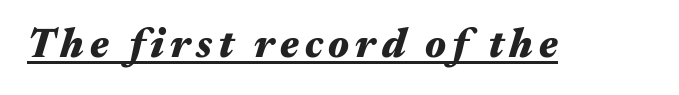
{"italic": "yes", "lean": "right", "slant_degrees": 17, "bold": "yes", "weight": "heavy", "width": "wide", "stroke_contrast": "medium", "x_height": "medium", "monospaced": "no", "underline": "yes", "glyph_px": 40}
